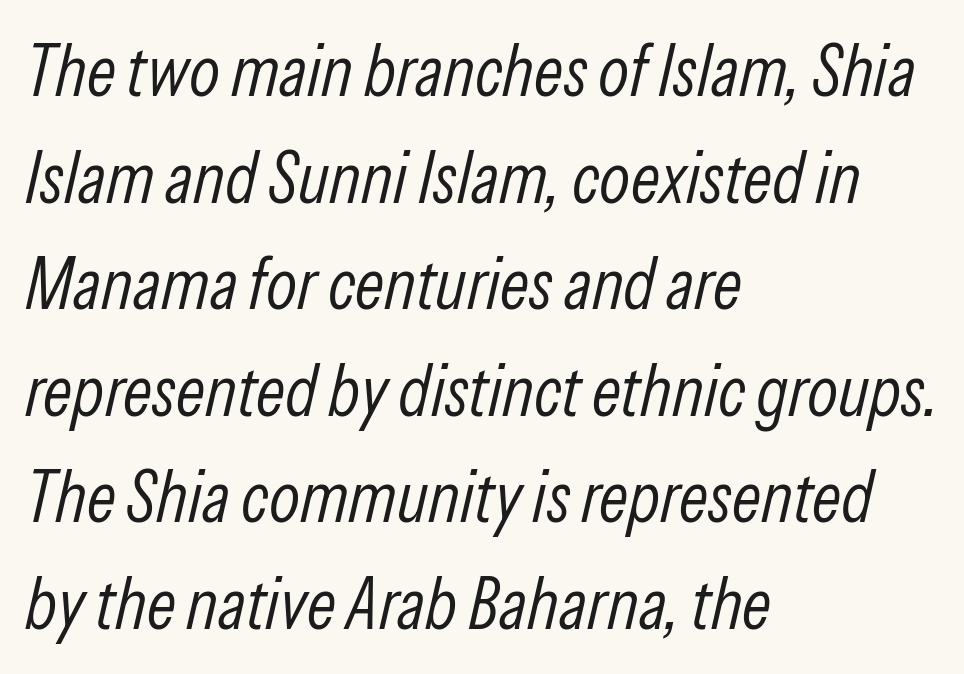
Looks like regular typesetting: each glyph gets only the width it needs. The rendering keeps characters at their native spacing. The typesetter chose a ragged-right arrangement here. Reading down the column, the eye jumps a familiar distance to each next line.
